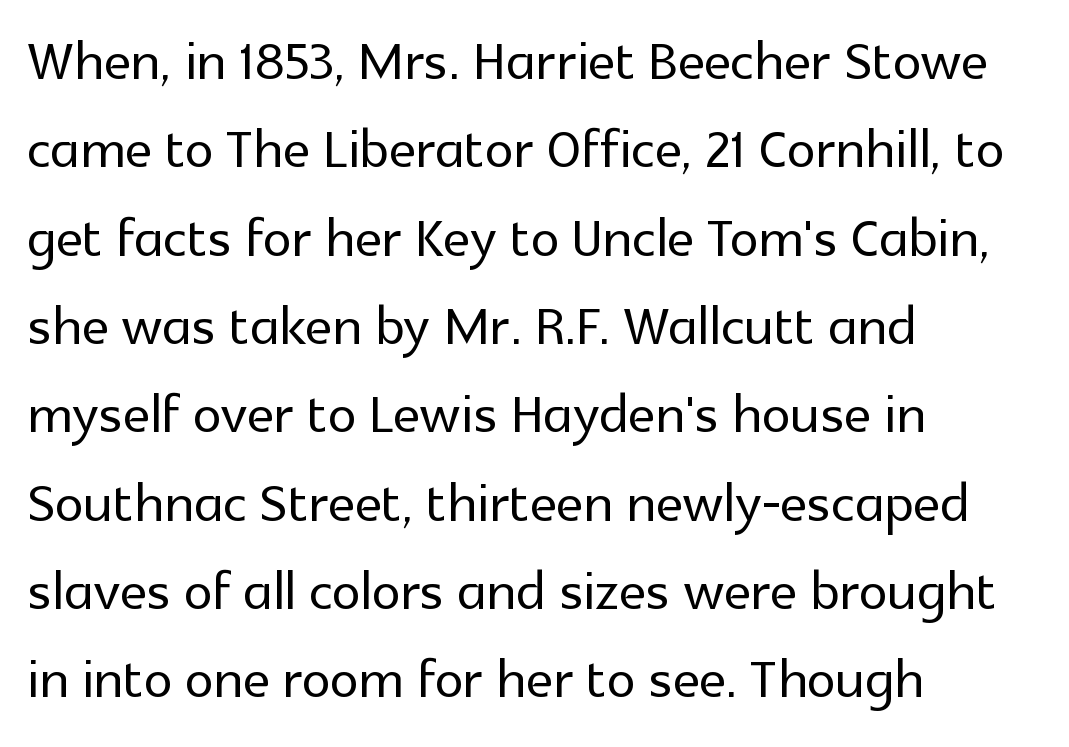
The foot of each line stays bare and open. To sum up the face: it is a sans, with no serifs. If you drew a line through each stem, it would be perfectly vertical. Tracking value appears to be zero — textbook default spacing. Is this a fixed-width face? No — the glyphs have proportional, varying widths. Casual observation: everything's shoved over to the left.
